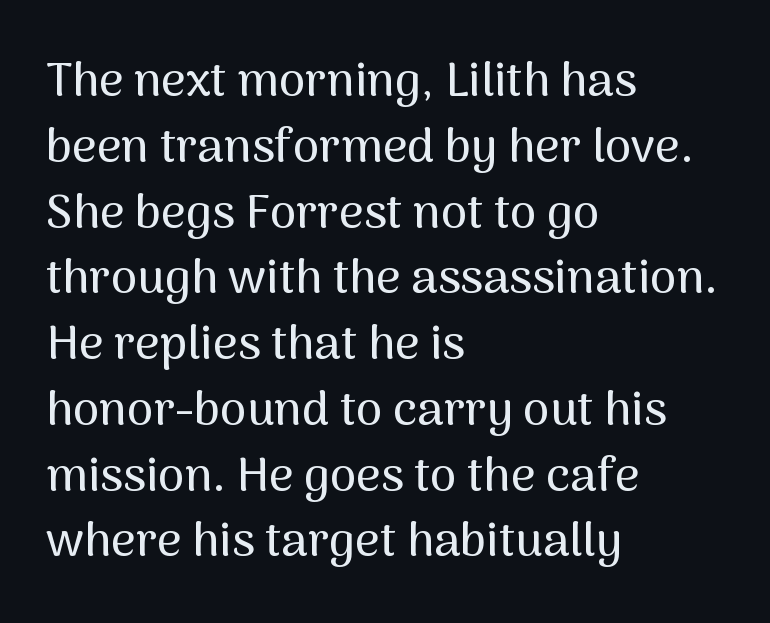
The image shows 48 px sans-serif type, upright; set left-aligned, normal line spacing (1.37x), normal letter spacing, not underlined; medium stroke contrast and a medium x-height.
